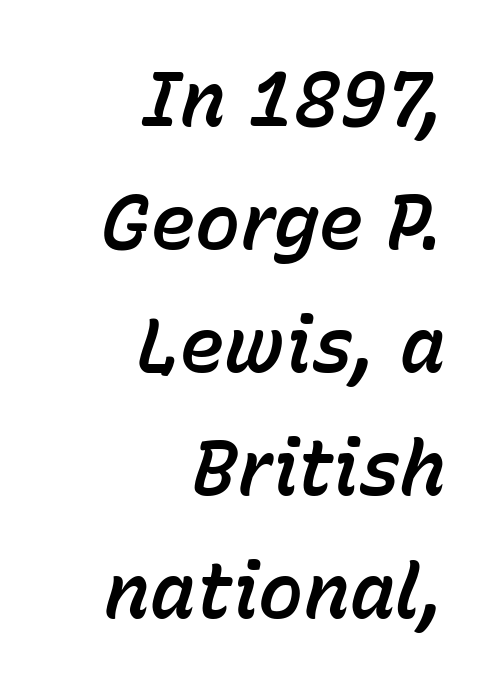
The image shows 76 px text type, italic (leaning right); set right-aligned, normal line spacing (1.62x), normal letter spacing, not underlined; low stroke contrast and a medium x-height.
